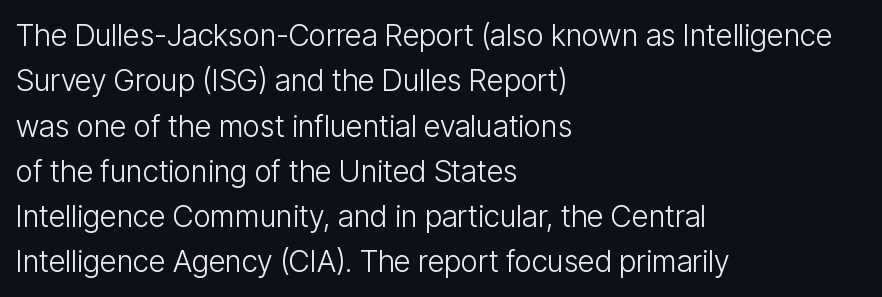
Q: Is the text bold? A: No.
Q: Is the text italic (slanted)? A: No, it is upright.
Q: Is the typeface a serif or a sans-serif typeface? A: Sans-serif.
Q: Is the text underlined? A: No.
Q: How is the paragraph aligned? A: Left-aligned.
Q: Is the spacing between letters normal or unusually wide? A: Normal.
Q: Is the spacing between lines tight, normal or loose? A: Normal.
Q: Width (condensed, normal, or wide)? A: Condensed.
Q: Stroke contrast? A: Low.
Q: x-height? A: Medium.
Q: Monospaced? A: No.
